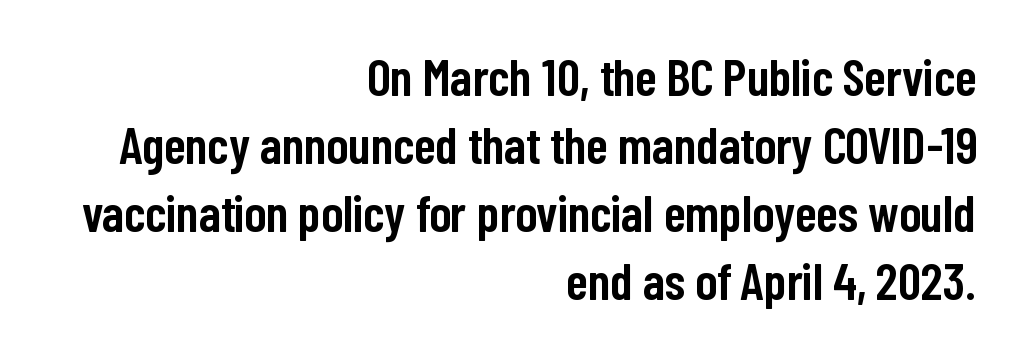
{"serif": "no", "italic": "no", "bold": "semi", "weight": "semibold", "width": "condensed", "stroke_contrast": "low", "x_height": "medium", "monospaced": "no", "underline": "no", "align": "right", "line_spacing": "normal", "line_spacing_ratio": 1.31, "letter_spacing": "normal", "letter_spacing_em": 0.0, "glyph_px": 52}
